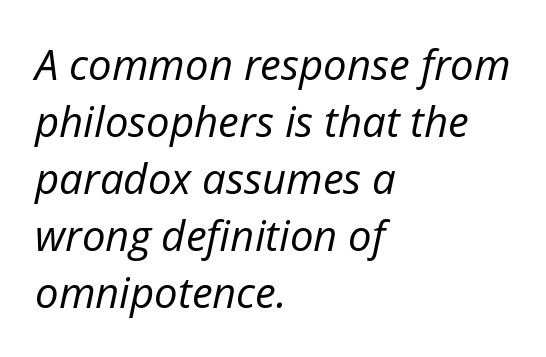
Q: Is the text bold? A: No.
Q: Is the text italic (slanted)? A: Yes, it leans right by about 12 degrees.
Q: Is the text underlined? A: No.
Q: How is the paragraph aligned? A: Left-aligned.
Q: Is the spacing between letters normal or unusually wide? A: Normal.
Q: Is the spacing between lines tight, normal or loose? A: Normal.
Q: Width (condensed, normal, or wide)? A: Normal.
Q: Stroke contrast? A: Low.
Q: x-height? A: Medium.
Q: Monospaced? A: No.
